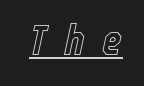
The image shows 43 px condensed type, italic (leaning right); set unusually wide letter spacing (+0.41 em), underlined; a medium x-height.
